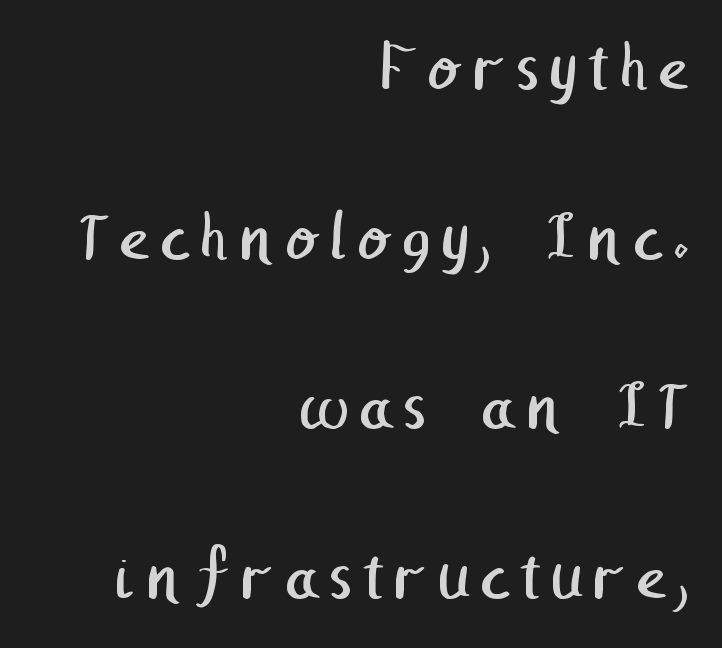
The image shows 71 px regular-weight sans-serif type; set right-aligned, loose line spacing (2.39x), not underlined; low stroke contrast and a medium x-height.
